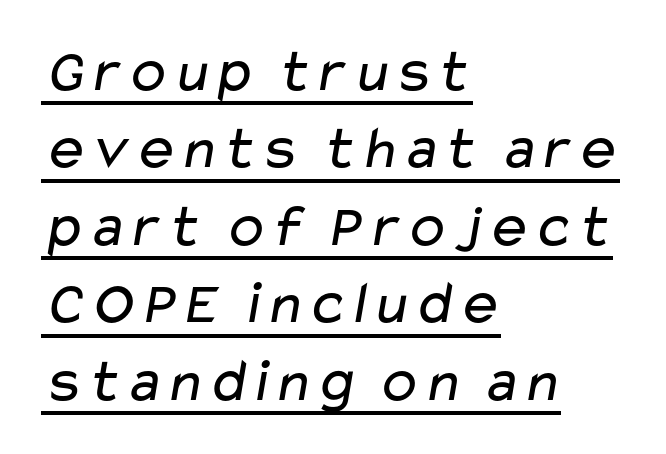
{"serif": "no", "bold": "no", "weight": "regular", "width": "wide", "stroke_contrast": "low", "x_height": "medium", "monospaced": "no", "underline": "yes", "align": "left", "line_spacing": "normal", "line_spacing_ratio": 1.27, "letter_spacing": "normal", "letter_spacing_em": 0.0, "glyph_px": 61}
